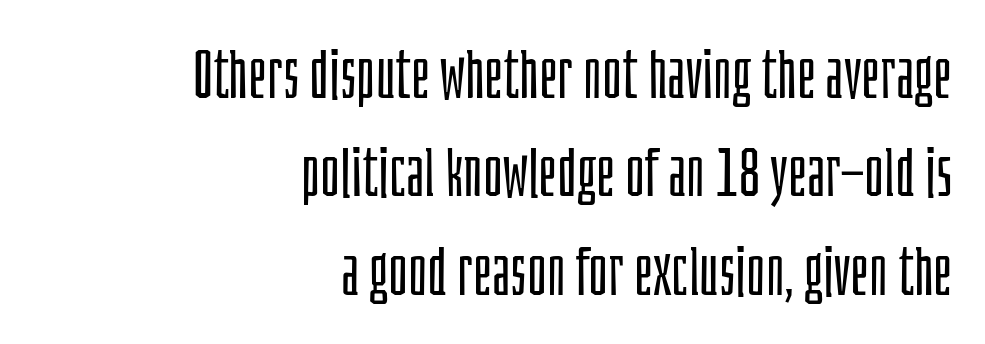
Heaviness? Minimal to ordinary, like unemphasized prose. The type family on display is of the sans-serif kind. Students, note that the glyphs here touch the page at normal intervals. Is there much room between lines? A standard amount, neither cramped nor airy.
